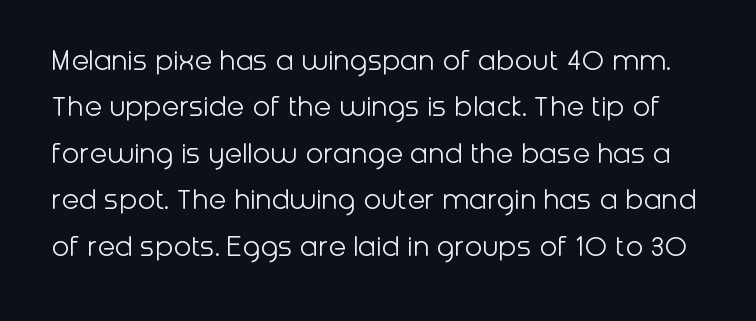
{"serif": "no", "italic": "no", "bold": "no", "weight": "light", "width": "normal", "stroke_contrast": "low", "x_height": "medium", "monospaced": "no", "underline": "no", "line_spacing": "normal", "line_spacing_ratio": 1.45, "letter_spacing": "normal", "letter_spacing_em": 0.0, "glyph_px": 32}
